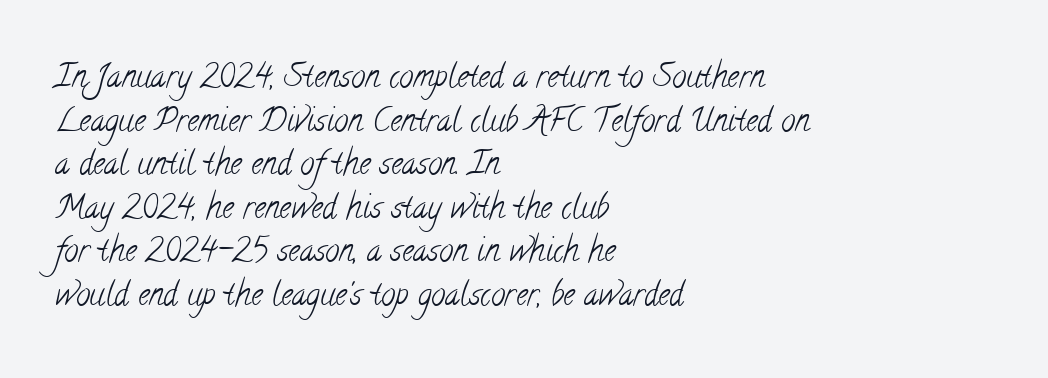
{"serif": "yes", "bold": "no", "weight": "light", "width": "condensed", "stroke_contrast": "low", "x_height": "small", "monospaced": "no", "underline": "no", "align": "left", "line_spacing": "normal", "line_spacing_ratio": 1.36, "letter_spacing": "normal", "letter_spacing_em": 0.0, "glyph_px": 32}
